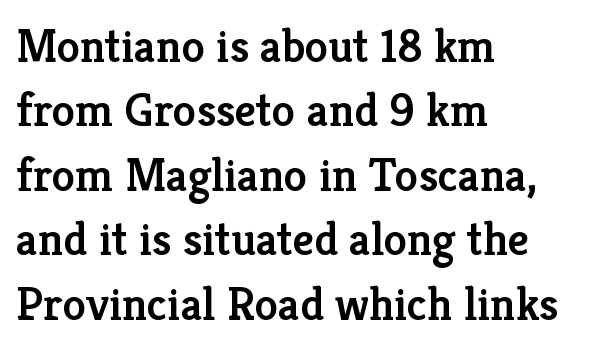
{"serif": "yes", "italic": "no", "bold": "semi", "weight": "semibold", "width": "normal", "stroke_contrast": "low", "x_height": "medium", "monospaced": "no", "underline": "no", "align": "left", "line_spacing": "normal", "line_spacing_ratio": 1.37, "letter_spacing": "normal", "letter_spacing_em": 0.0, "glyph_px": 47}
